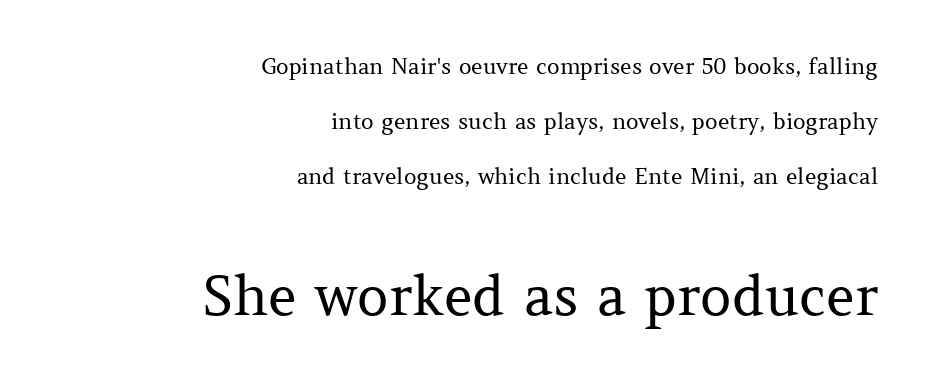
Q: Is the text bold? A: No.
Q: Is the text italic (slanted)? A: No, it is upright.
Q: Is the typeface a serif or a sans-serif typeface? A: Serif.
Q: Is the text underlined? A: No.
Q: How is the paragraph aligned? A: Right-aligned.
Q: Is the spacing between letters normal or unusually wide? A: Normal.
Q: Is the spacing between lines tight, normal or loose? A: Loose.
Q: Which block of text is set in a larger size, the first (top) or the second (bottom)? A: The second (bottom) one.
Q: Width (condensed, normal, or wide)? A: Normal.
Q: Stroke contrast? A: Medium.
Q: x-height? A: Medium.
Q: Monospaced? A: No.
